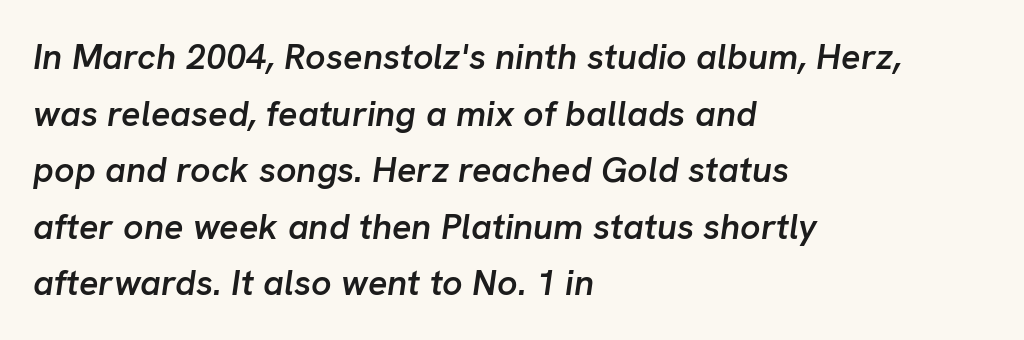
Q: Is the text bold? A: Semi-bold.
Q: Is the text italic (slanted)? A: Yes, it leans right by about 8 degrees.
Q: Is the text underlined? A: No.
Q: How is the paragraph aligned? A: Left-aligned.
Q: Is the spacing between letters normal or unusually wide? A: Normal.
Q: Is the spacing between lines tight, normal or loose? A: Normal.
Q: Width (condensed, normal, or wide)? A: Normal.
Q: Stroke contrast? A: Low.
Q: x-height? A: Medium.
Q: Monospaced? A: No.
